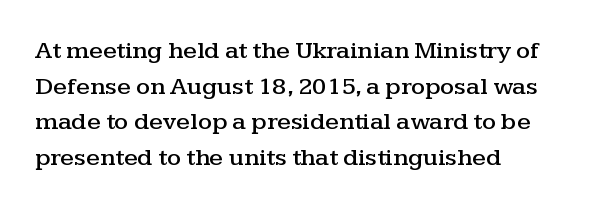
Glyph-to-glyph distance matches everyday printed text. The baseline area is clear. These lines are set flush left with a ragged right edge. Designer's note — italics off, roman on. The rendering uses a moderate line-height, typical for paragraphs.
